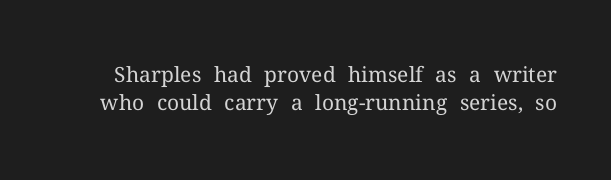
The image shows 21 px text type, upright; set normal line spacing (1.35x), normal letter spacing, not underlined.
